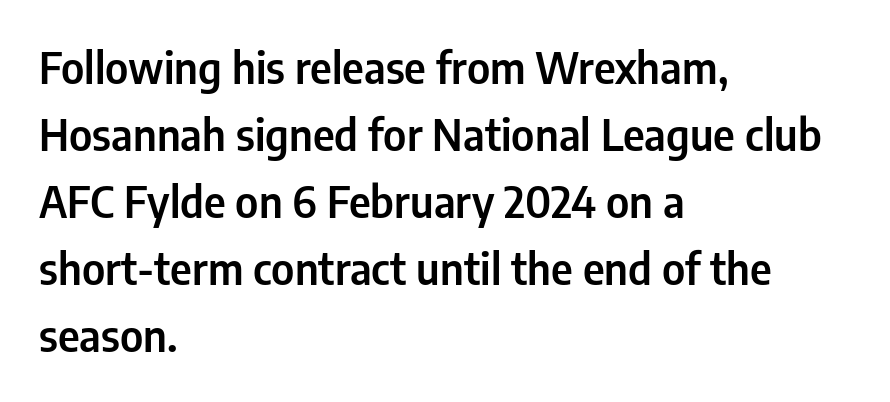
Q: Is the text italic (slanted)? A: No, it is upright.
Q: Is the typeface a serif or a sans-serif typeface? A: Sans-serif.
Q: Is the text underlined? A: No.
Q: How is the paragraph aligned? A: Left-aligned.
Q: Is the spacing between letters normal or unusually wide? A: Normal.
Q: Is the spacing between lines tight, normal or loose? A: Normal.
Q: Width (condensed, normal, or wide)? A: Condensed.
Q: Stroke contrast? A: Low.
Q: x-height? A: Medium.
Q: Monospaced? A: No.
